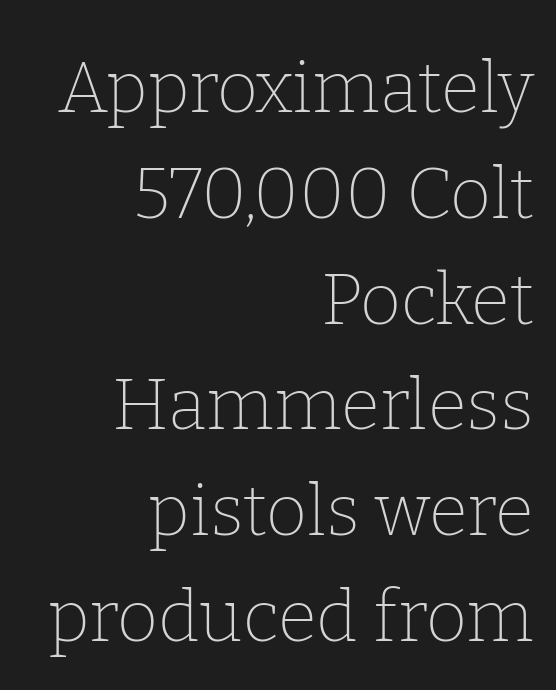
The image shows 71 px thin serif type, upright; set right-aligned, normal line spacing (1.49x), normal letter spacing, not underlined; low stroke contrast and a medium x-height.
